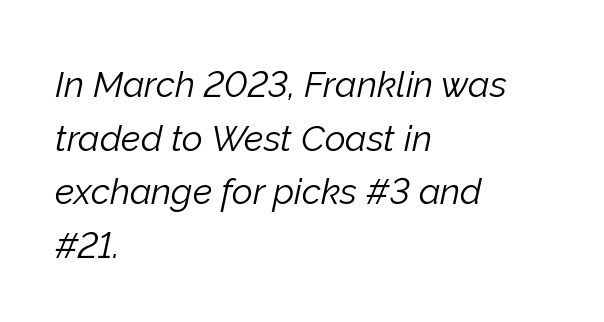
{"italic": "yes", "lean": "right", "slant_degrees": 12, "bold": "no", "weight": "light", "width": "normal", "stroke_contrast": "low", "x_height": "medium", "monospaced": "no", "underline": "no", "align": "left", "line_spacing": "normal", "line_spacing_ratio": 1.49, "letter_spacing": "normal", "letter_spacing_em": 0.0, "glyph_px": 36}
